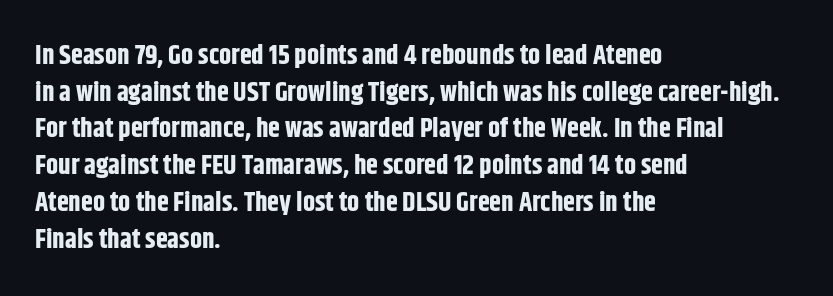
Casual observation: everything's shoved over to the left. Look at the tracking — it's just the regular setting, nothing added. The rendering uses a moderate line-height, typical for paragraphs. Decoration check: the copy has no underline. The face used here has the dense, thick strokes of a bold. The typography opts for an upright posture over an oblique one.
